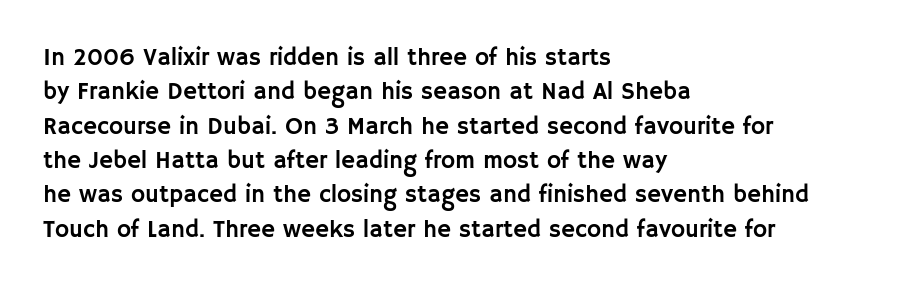
Q: Is the text italic (slanted)? A: No, it is upright.
Q: Is the text underlined? A: No.
Q: How is the paragraph aligned? A: Left-aligned.
Q: Is the spacing between letters normal or unusually wide? A: Normal.
Q: Is the spacing between lines tight, normal or loose? A: Normal.
